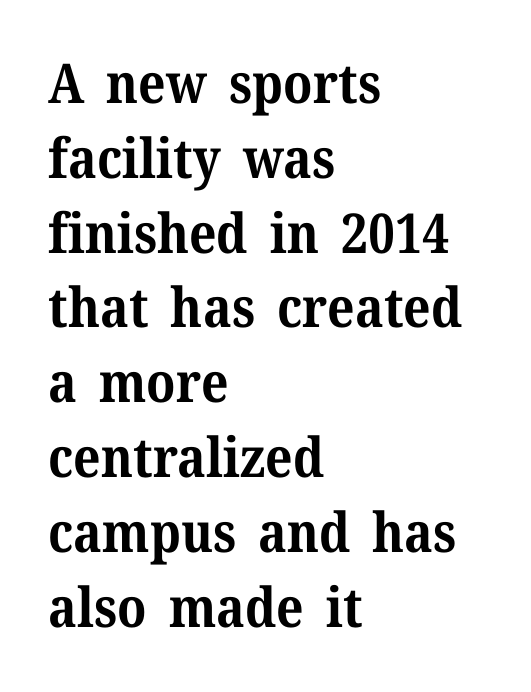
Q: Is the text bold? A: Yes.
Q: Is the text italic (slanted)? A: No, it is upright.
Q: Is the typeface a serif or a sans-serif typeface? A: Serif.
Q: Is the text underlined? A: No.
Q: How is the paragraph aligned? A: Left-aligned.
Q: Is the spacing between letters normal or unusually wide? A: Normal.
Q: Is the spacing between lines tight, normal or loose? A: Normal.
Q: Width (condensed, normal, or wide)? A: Normal.
Q: Stroke contrast? A: Medium.
Q: x-height? A: Medium.
Q: Monospaced? A: No.
